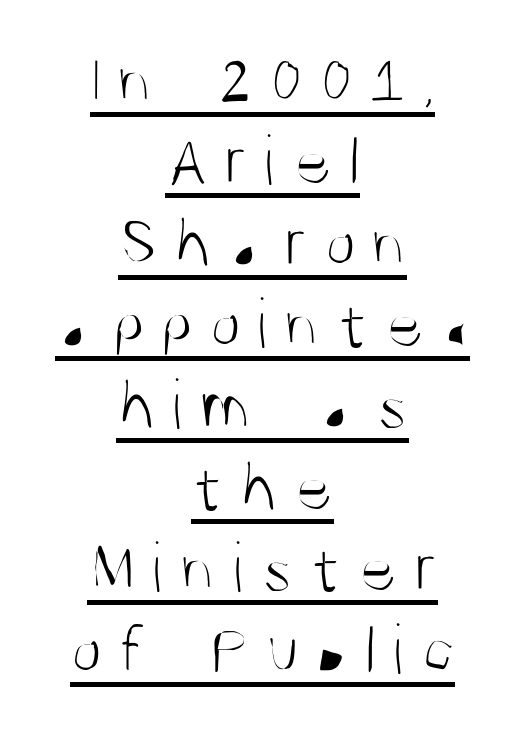
The image shows 72 px light, condensed sans-serif type, upright; set centered, tight line spacing (1.13x), unusually wide letter spacing (+0.23 em), underlined; medium stroke contrast and a large x-height.
